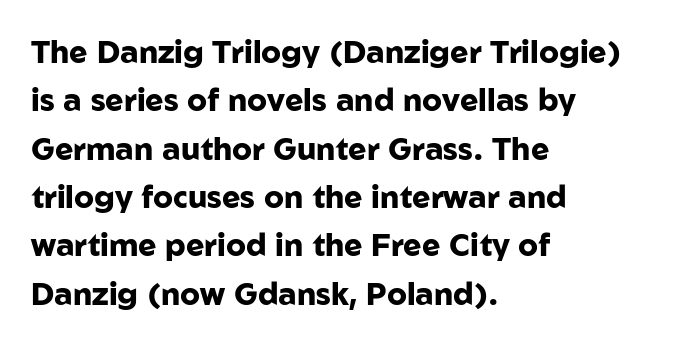
Q: Is the text bold? A: Yes.
Q: Is the text italic (slanted)? A: No, it is upright.
Q: Is the typeface a serif or a sans-serif typeface? A: Sans-serif.
Q: Is the text underlined? A: No.
Q: How is the paragraph aligned? A: Left-aligned.
Q: Is the spacing between letters normal or unusually wide? A: Normal.
Q: Is the spacing between lines tight, normal or loose? A: Normal.
Q: Width (condensed, normal, or wide)? A: Normal.
Q: Stroke contrast? A: Low.
Q: x-height? A: Medium.
Q: Monospaced? A: No.
